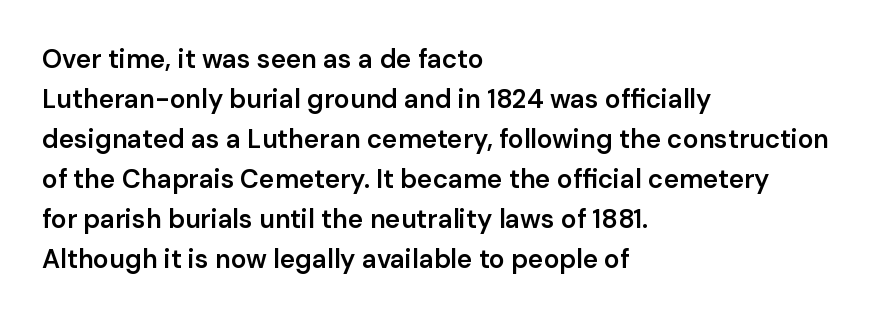
Q: Is the text bold? A: Semi-bold.
Q: Is the text italic (slanted)? A: No, it is upright.
Q: Is the text underlined? A: No.
Q: How is the paragraph aligned? A: Left-aligned.
Q: Is the spacing between letters normal or unusually wide? A: Normal.
Q: Is the spacing between lines tight, normal or loose? A: Normal.
